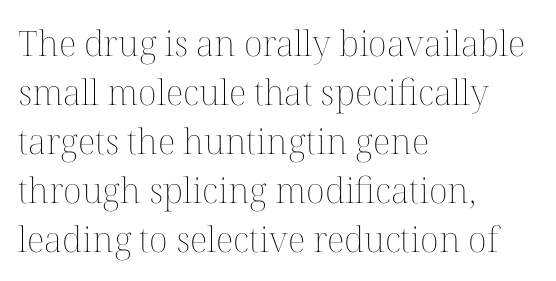
These lines are set flush left with a ragged right edge. Italic? Not at all — the glyphs are vertical. The face used here is rendered with its standard letterfit. A bare baseline throughout the passage.
